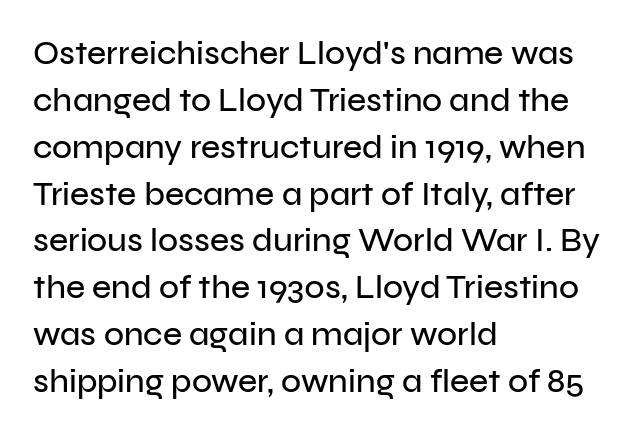
The baseline area is clear. Letterform terminals end flat and unadorned throughout the passage. The block of text has a typical density, with ordinary space between rows. Think of a printed novel: that variable character pitch is what you see here. In CSS terms this would be text-align: left. Ascenders rise straight up at ninety degrees.
